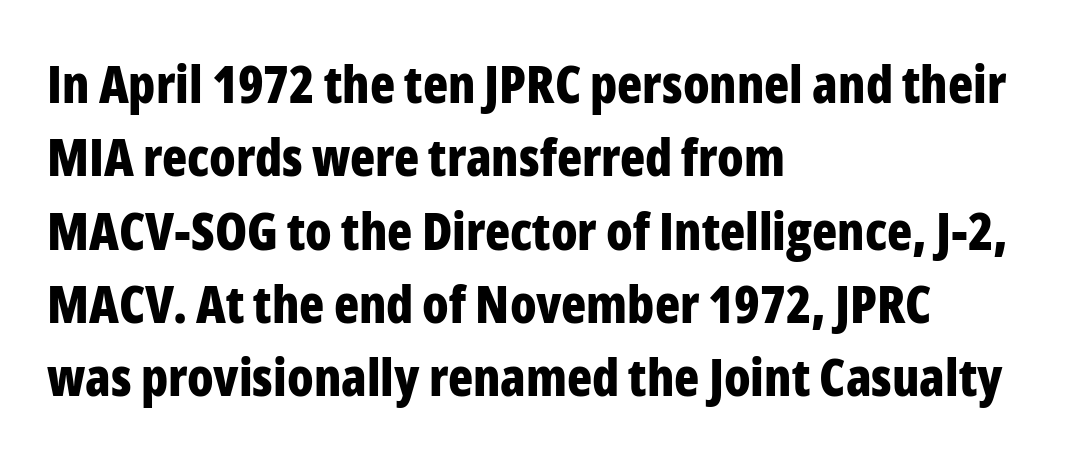
{"serif": "no", "italic": "no", "bold": "yes", "weight": "bold", "width": "condensed", "stroke_contrast": "low", "x_height": "medium", "monospaced": "no", "underline": "no", "align": "left", "line_spacing": "normal", "line_spacing_ratio": 1.41, "letter_spacing": "normal", "letter_spacing_em": 0.0, "glyph_px": 52}
